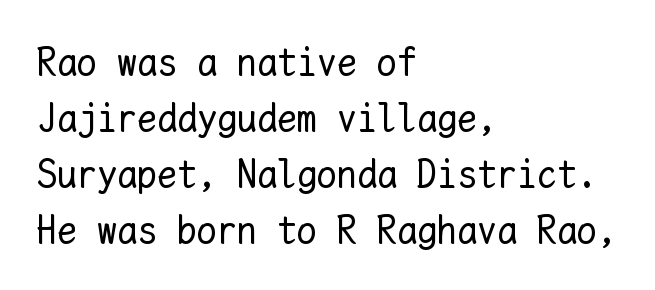
Q: Is the text bold? A: No.
Q: Is the text italic (slanted)? A: No, it is upright.
Q: Is the text underlined? A: No.
Q: How is the paragraph aligned? A: Left-aligned.
Q: Is the spacing between letters normal or unusually wide? A: Normal.
Q: Is the spacing between lines tight, normal or loose? A: Normal.
Q: Width (condensed, normal, or wide)? A: Normal.
Q: Stroke contrast? A: Low.
Q: x-height? A: Medium.
Q: Monospaced? A: Yes.
